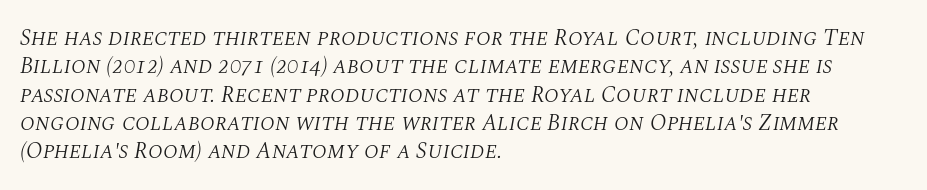
The area under the type is left untouched. Italic: yes, the glyphs are oblique. Bold? No — there's no thickening of the strokes. Horizontally, the lines are justified to the leading edge only. What stands out about the letter spacing? Nothing — it is the standard amount.
